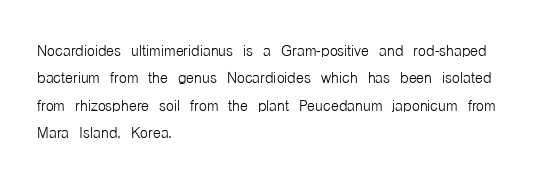
The image shows 20 px text type, upright; set left-aligned, normal line spacing (1.37x), normal letter spacing, not underlined.
